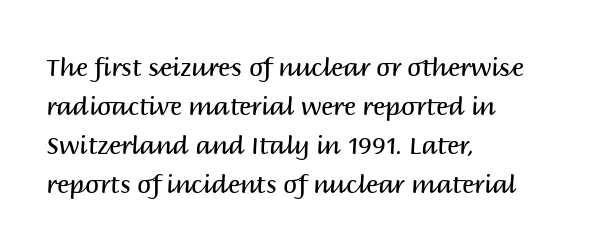
Q: Is the text bold? A: No.
Q: Is the text italic (slanted)? A: Yes.
Q: Is the text underlined? A: No.
Q: How is the paragraph aligned? A: Left-aligned.
Q: Is the spacing between letters normal or unusually wide? A: Normal.
Q: Is the spacing between lines tight, normal or loose? A: Normal.
